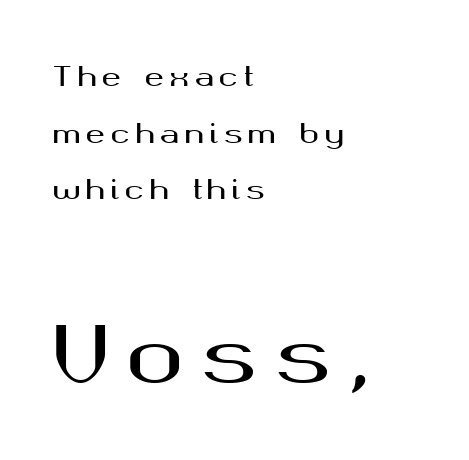
Bigger letters appear in the bottom chunk; the top chunk is reduced. Quick note: not italic, upright. Font category for this specimen: sans-serif. Typeset ragged right — the left edge is the straight one.
